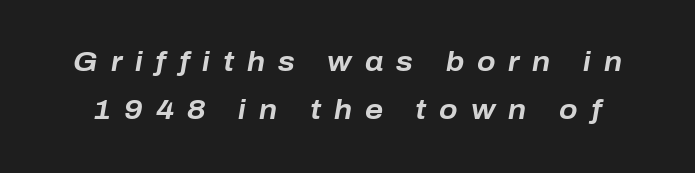
Letters rest on an invisible, unmarked baseline. Does extra space separate the letters? Yes, quite a lot of it. Every character sits at an angle, as italics do. Chunky letters — that's bold for sure.
